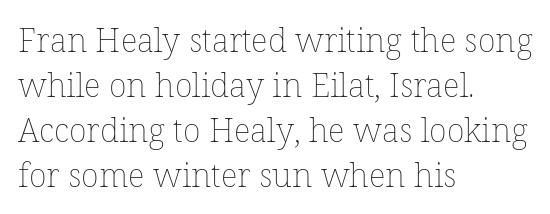
{"italic": "no", "bold": "no", "weight": "thin", "width": "normal", "stroke_contrast": "low", "x_height": "medium", "monospaced": "no", "underline": "no", "align": "left", "line_spacing": "normal", "line_spacing_ratio": 1.36, "letter_spacing": "normal", "letter_spacing_em": 0.0, "glyph_px": 33}
